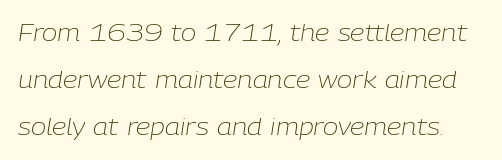
{"italic": "yes", "lean": "right", "slant_degrees": 9, "bold": "no", "underline": "no", "line_spacing": "loose", "line_spacing_ratio": 2.05, "letter_spacing": "normal", "letter_spacing_em": 0.0, "glyph_px": 23}
